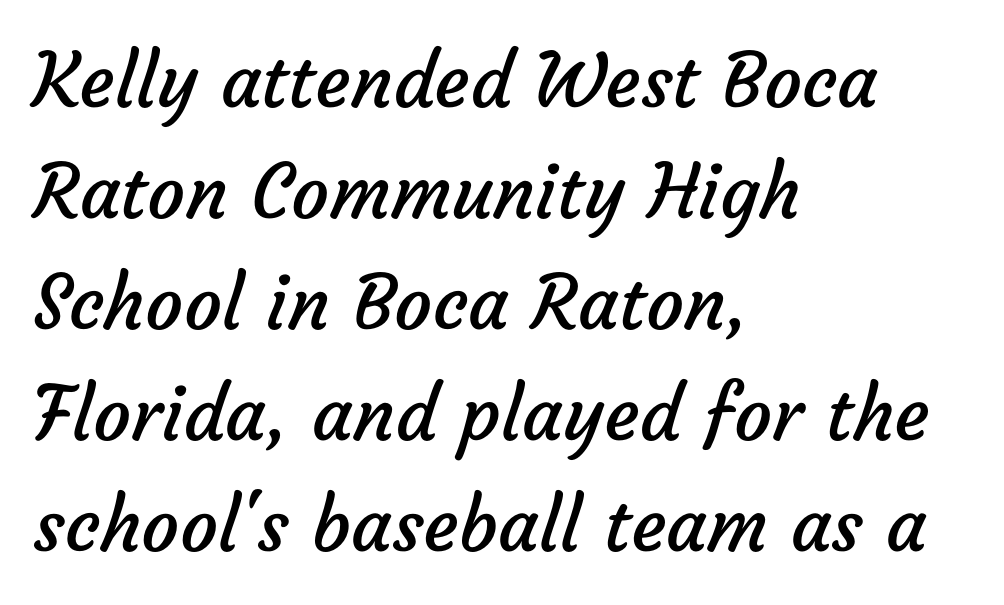
{"serif": "no", "bold": "no", "weight": "regular", "width": "normal", "stroke_contrast": "low", "x_height": "medium", "monospaced": "no", "underline": "no", "align": "left", "line_spacing": "normal", "line_spacing_ratio": 1.48, "letter_spacing": "normal", "letter_spacing_em": 0.0, "glyph_px": 75}
